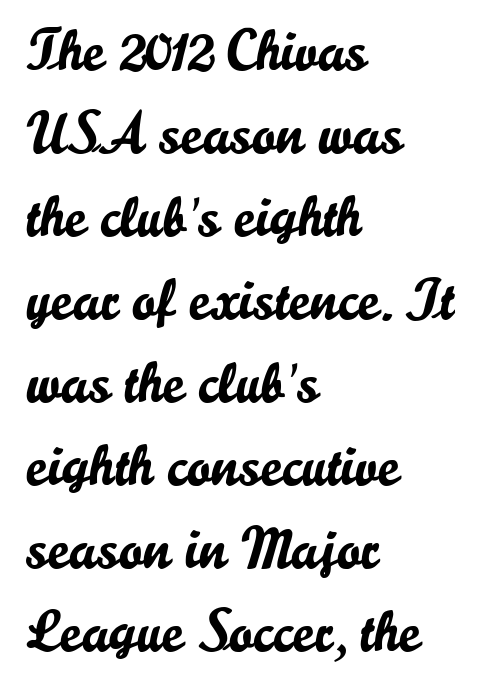
The image shows 58 px sans-serif type; set left-aligned, normal line spacing (1.43x), normal letter spacing, not underlined; low stroke contrast and a small x-height.
